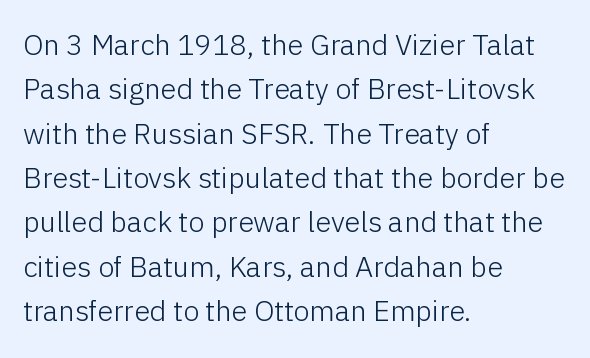
Q: Is the text bold? A: No.
Q: Is the text italic (slanted)? A: No, it is upright.
Q: Is the typeface a serif or a sans-serif typeface? A: Sans-serif.
Q: Is the text underlined? A: No.
Q: How is the paragraph aligned? A: Left-aligned.
Q: Is the spacing between letters normal or unusually wide? A: Normal.
Q: Is the spacing between lines tight, normal or loose? A: Normal.
Q: Width (condensed, normal, or wide)? A: Normal.
Q: Stroke contrast? A: Low.
Q: x-height? A: Medium.
Q: Monospaced? A: No.
